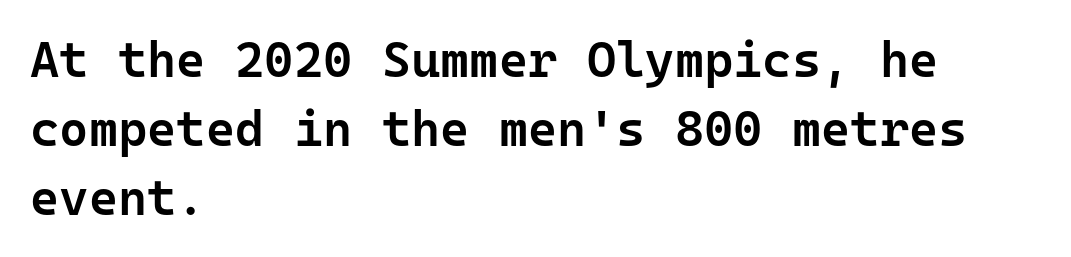
{"serif": "no", "italic": "no", "bold": "semi", "weight": "semibold", "width": "normal", "stroke_contrast": "low", "x_height": "medium", "monospaced": "yes", "underline": "no", "align": "left", "line_spacing": "normal", "line_spacing_ratio": 1.38, "letter_spacing": "normal", "letter_spacing_em": 0.0, "glyph_px": 50}
